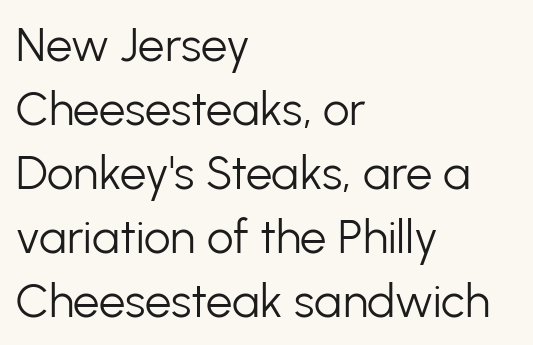
Q: Is the text bold? A: No.
Q: Is the text italic (slanted)? A: No, it is upright.
Q: Is the typeface a serif or a sans-serif typeface? A: Sans-serif.
Q: Is the text underlined? A: No.
Q: How is the paragraph aligned? A: Left-aligned.
Q: Is the spacing between letters normal or unusually wide? A: Normal.
Q: Is the spacing between lines tight, normal or loose? A: Normal.
Q: Width (condensed, normal, or wide)? A: Normal.
Q: Stroke contrast? A: Low.
Q: x-height? A: Medium.
Q: Monospaced? A: No.
